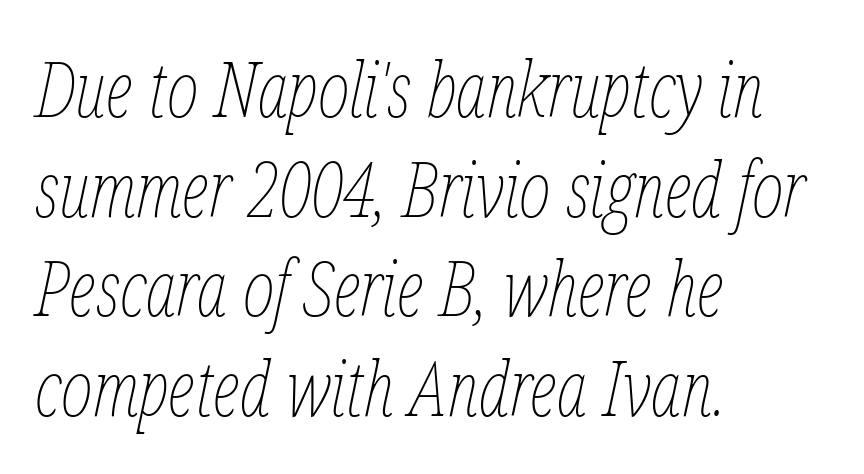
{"italic": "yes", "lean": "right", "slant_degrees": 12, "bold": "no", "weight": "thin", "width": "condensed", "stroke_contrast": "low", "x_height": "medium", "monospaced": "no", "underline": "no", "align": "left", "line_spacing": "normal", "line_spacing_ratio": 1.31, "letter_spacing": "normal", "letter_spacing_em": 0.0, "glyph_px": 76}
